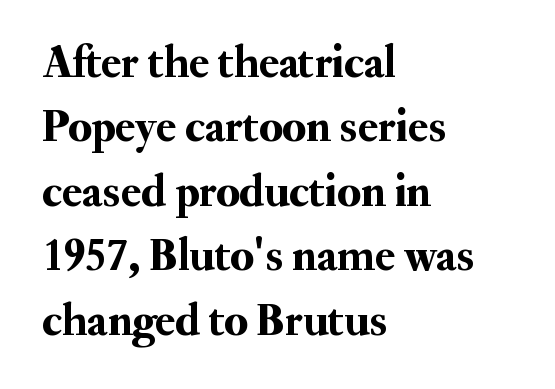
{"serif": "yes", "italic": "no", "width": "normal", "stroke_contrast": "medium", "x_height": "small", "monospaced": "no", "underline": "no", "align": "left", "line_spacing": "normal", "line_spacing_ratio": 1.4, "letter_spacing": "normal", "letter_spacing_em": 0.0, "glyph_px": 46}
